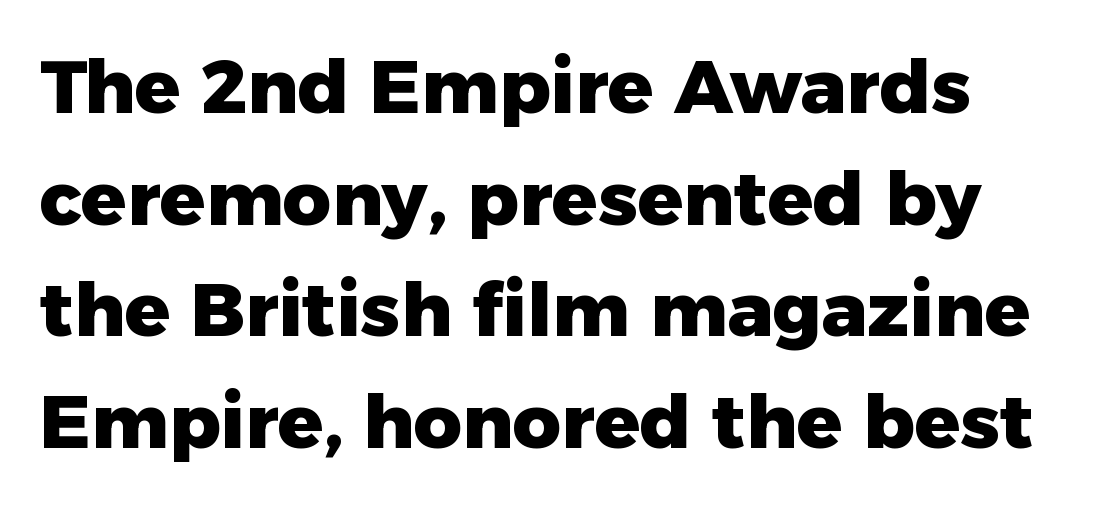
{"serif": "no", "italic": "no", "bold": "yes", "weight": "heavy", "width": "normal", "stroke_contrast": "low", "x_height": "medium", "monospaced": "no", "underline": "no", "line_spacing": "normal", "line_spacing_ratio": 1.49, "letter_spacing": "normal", "letter_spacing_em": 0.0, "glyph_px": 75}
